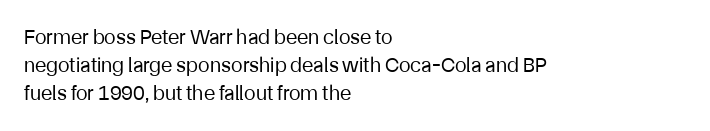
{"italic": "no", "bold": "no", "underline": "no", "align": "left", "line_spacing": "normal", "line_spacing_ratio": 1.34, "letter_spacing": "normal", "letter_spacing_em": 0.0, "glyph_px": 21}
